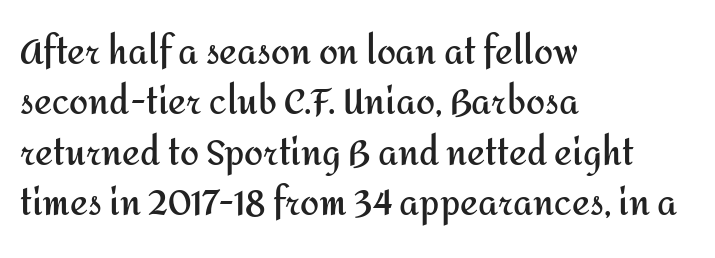
Strong, thick strokes mark this as bold type. The type family on display is of the sans-serif kind. Letter spacing: default. Underline: absent. A typesetter would call this leading conventional body-copy spacing. The rendering uses natural spacing where letterforms have individual widths.
